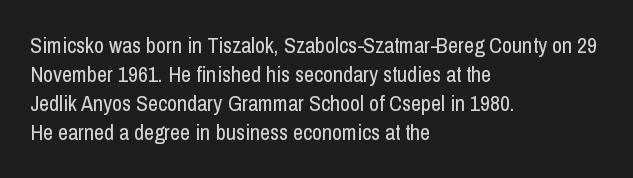
Tall strokes in this sample are plumb rather than angled. The passage shown has conventional tracking throughout. Every row of glyphs begins at an identical x-position on the left. A normal amount of white space separates one row of letters from the next. Type without underlining.
